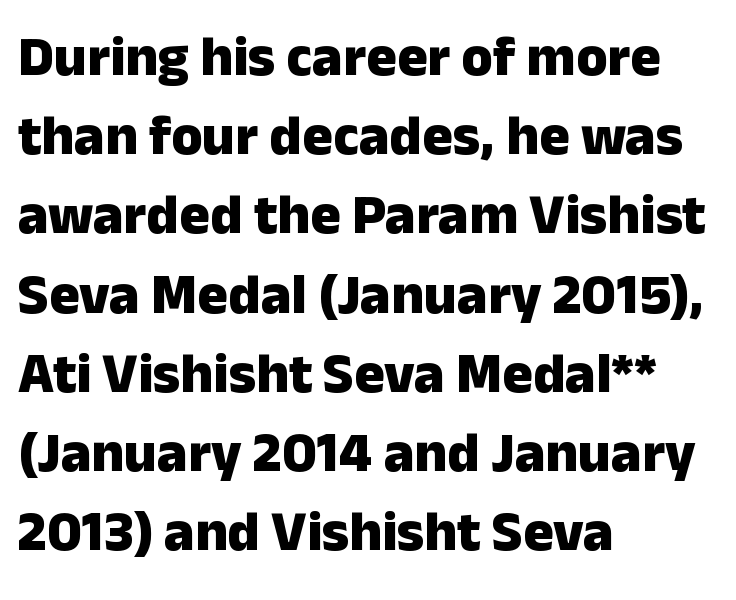
{"serif": "no", "italic": "no", "bold": "yes", "weight": "heavy", "width": "normal", "stroke_contrast": "low", "x_height": "medium", "monospaced": "no", "underline": "no", "align": "left", "line_spacing": "normal", "line_spacing_ratio": 1.39, "letter_spacing": "normal", "letter_spacing_em": 0.0, "glyph_px": 57}
